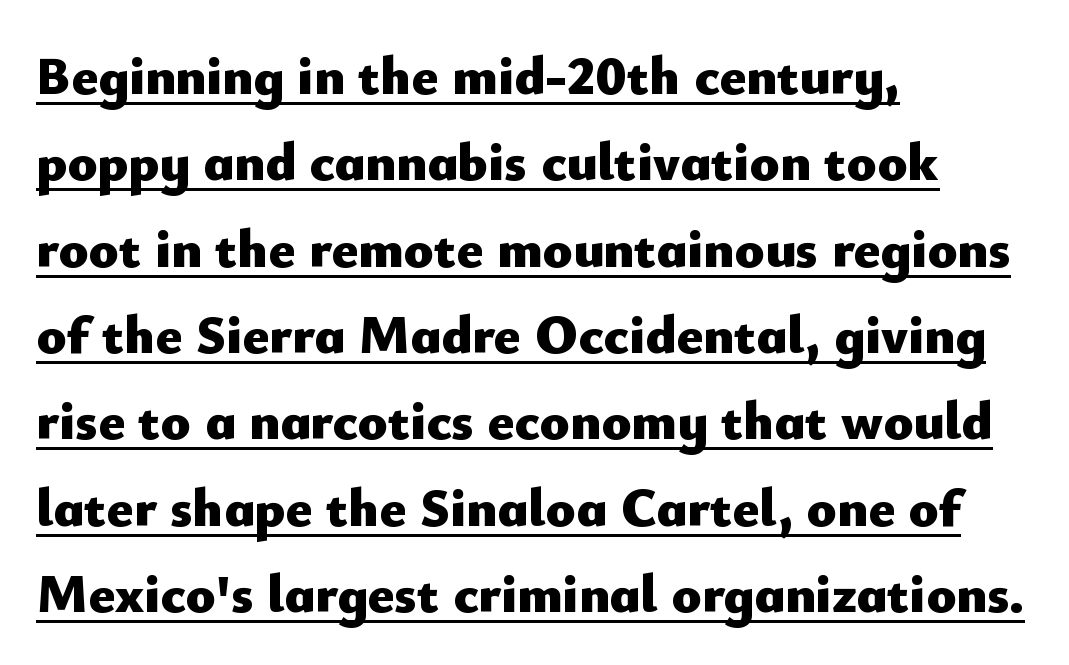
Q: Is the text bold? A: Yes.
Q: Is the text italic (slanted)? A: No, it is upright.
Q: Is the typeface a serif or a sans-serif typeface? A: Sans-serif.
Q: Is the text underlined? A: Yes.
Q: How is the paragraph aligned? A: Left-aligned.
Q: Is the spacing between letters normal or unusually wide? A: Normal.
Q: Is the spacing between lines tight, normal or loose? A: Normal.
Q: Width (condensed, normal, or wide)? A: Normal.
Q: Stroke contrast? A: Low.
Q: x-height? A: Small.
Q: Monospaced? A: No.
